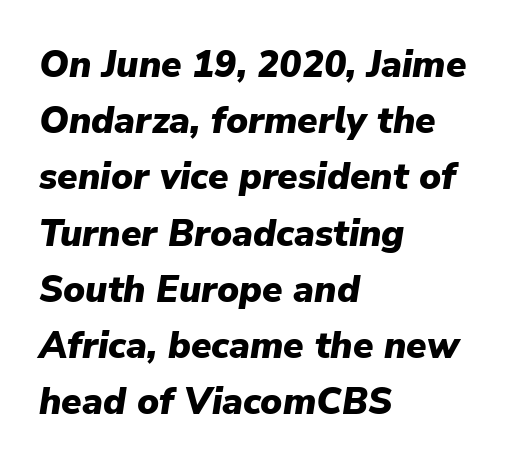
The image shows 37 px heavy type, italic (leaning right); set left-aligned, normal line spacing (1.52x), normal letter spacing, not underlined; low stroke contrast and a medium x-height.
